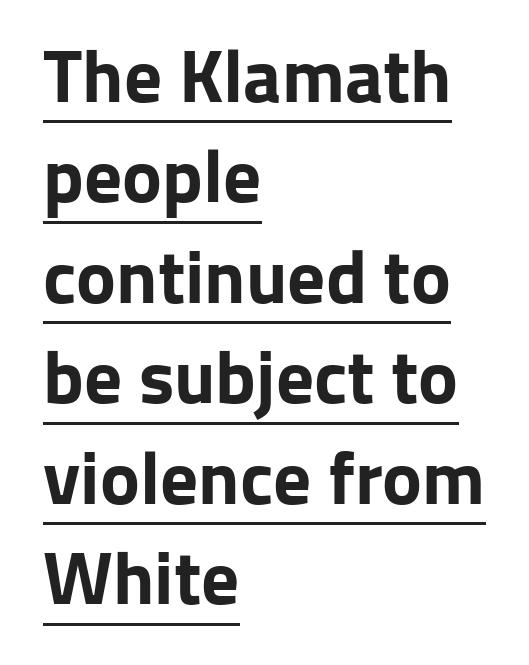
Weight check: bold — yes, fully. Horizontally, the lines are justified to the leading edge only. Default kerning and tracking; the words read as compact shapes. In terms of posture, this sample is upright. The rendering uses natural spacing where letterforms have individual widths. The lettering is marked with a stroke running underneath it.
